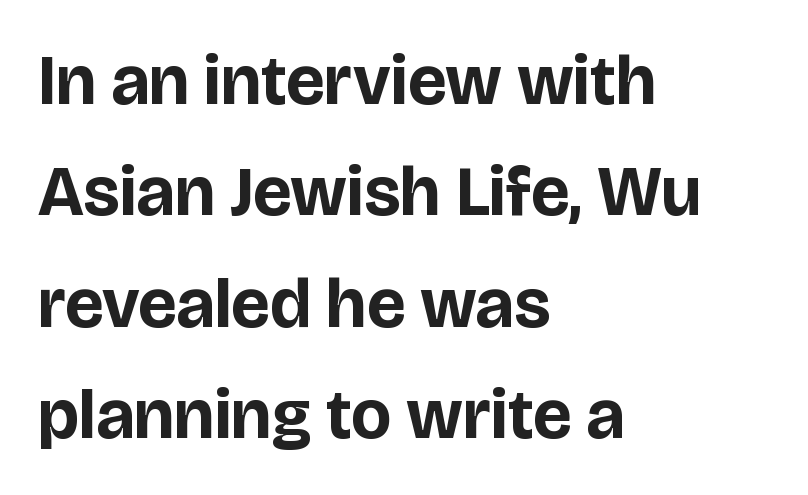
Q: Is the text bold? A: Yes.
Q: Is the text italic (slanted)? A: No, it is upright.
Q: Is the typeface a serif or a sans-serif typeface? A: Sans-serif.
Q: Is the text underlined? A: No.
Q: How is the paragraph aligned? A: Left-aligned.
Q: Is the spacing between letters normal or unusually wide? A: Normal.
Q: Is the spacing between lines tight, normal or loose? A: Normal.
Q: Width (condensed, normal, or wide)? A: Normal.
Q: Stroke contrast? A: Low.
Q: x-height? A: Large.
Q: Monospaced? A: No.
